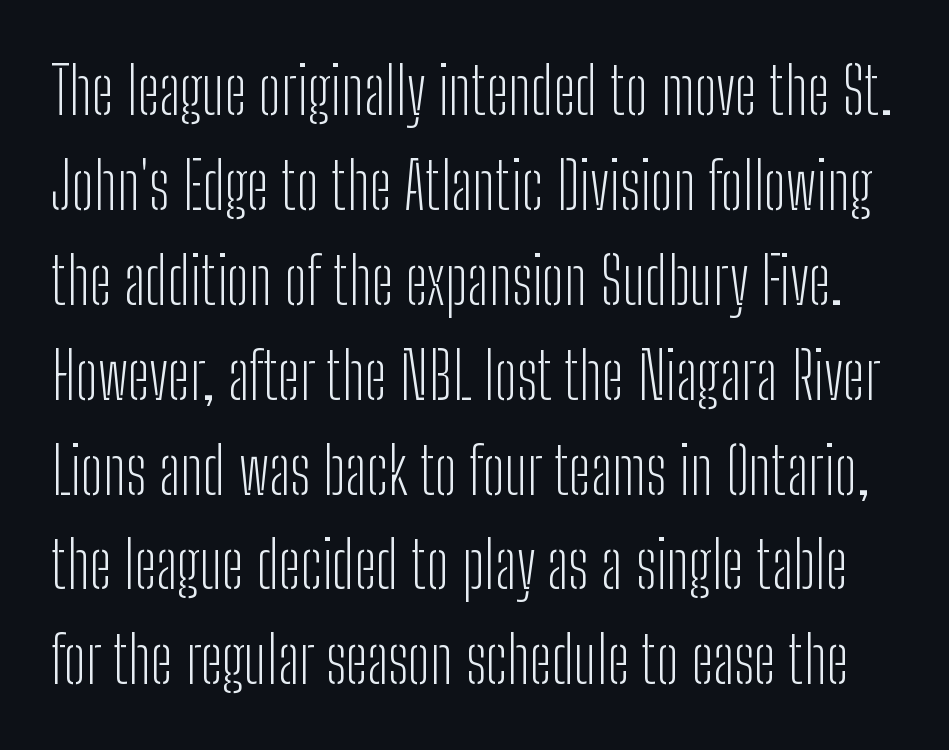
Q: Is the text bold? A: No.
Q: Is the text italic (slanted)? A: No, it is upright.
Q: Is the typeface a serif or a sans-serif typeface? A: Sans-serif.
Q: Is the text underlined? A: No.
Q: Is the spacing between letters normal or unusually wide? A: Normal.
Q: Is the spacing between lines tight, normal or loose? A: Normal.
Q: Width (condensed, normal, or wide)? A: Condensed.
Q: Stroke contrast? A: Low.
Q: x-height? A: Medium.
Q: Monospaced? A: No.
